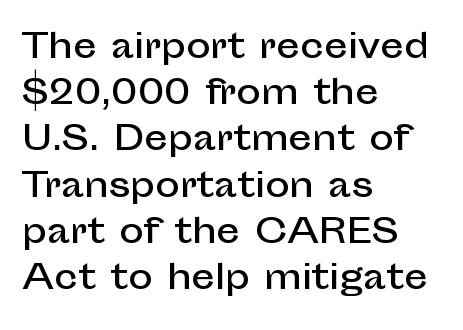
Q: Is the text italic (slanted)? A: No, it is upright.
Q: Is the typeface a serif or a sans-serif typeface? A: Sans-serif.
Q: Is the text underlined? A: No.
Q: How is the paragraph aligned? A: Left-aligned.
Q: Is the spacing between letters normal or unusually wide? A: Normal.
Q: Is the spacing between lines tight, normal or loose? A: Normal.
Q: Width (condensed, normal, or wide)? A: Normal.
Q: Stroke contrast? A: Low.
Q: x-height? A: Medium.
Q: Monospaced? A: No.
